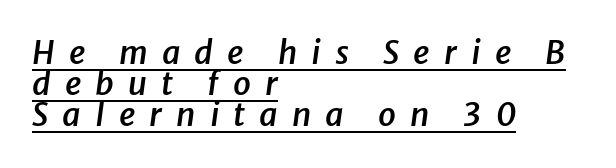
The image shows 32 px semibold type, italic (leaning right); set left-aligned, tight line spacing (0.97x), unusually wide letter spacing (+0.44 em), underlined; low stroke contrast and a medium x-height.
